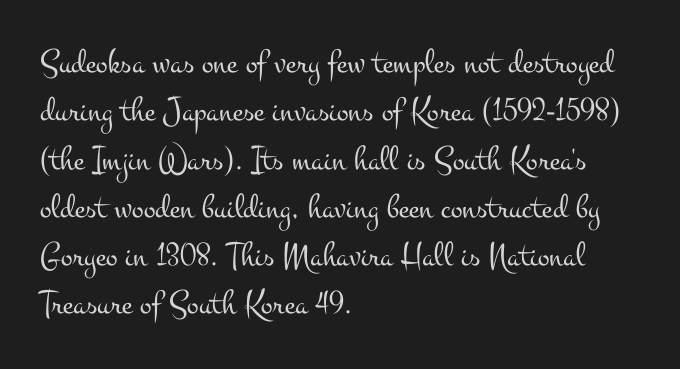
Lines of text with bare space underneath. This is serif lettering, the kind often seen in printed books. Baseline-to-baseline distance is the conventional proportion of letter height. Do the characters align in a grid? No, the font is proportional. Does extra space separate the letters? No, they use regular spacing.
